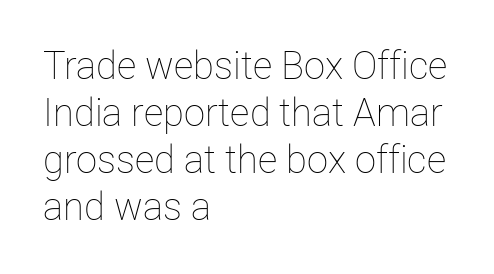
{"italic": "no", "bold": "no", "weight": "thin", "width": "normal", "stroke_contrast": "low", "x_height": "medium", "monospaced": "no", "underline": "no", "align": "left", "line_spacing_ratio": 1.24, "letter_spacing": "normal", "letter_spacing_em": 0.0, "glyph_px": 38}
